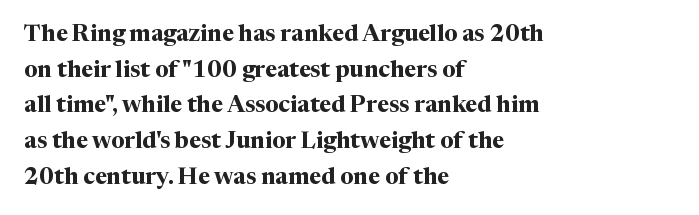
Is the block centered? No — it sits flush against the left margin. A full-strength bold gives these letters their thick strokes. The zone under the glyphs is completely vacant. This sample uses an upright cut, with every glyph sitting square on the baseline. The passage shown has conventional tracking throughout. The line-height multiplier appears to be the usual default.
